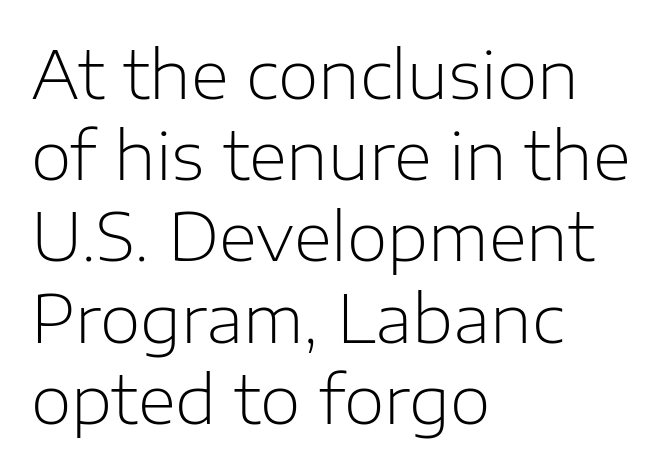
The image shows 66 px light sans-serif type, upright; set left-aligned, line spacing 1.23x, normal letter spacing, not underlined; low stroke contrast and a medium x-height.
